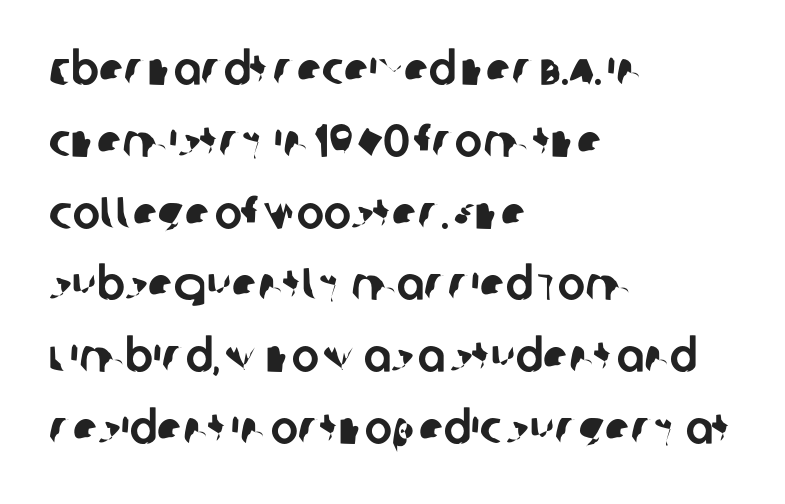
Q: Is the typeface a serif or a sans-serif typeface? A: Sans-serif.
Q: Is the text underlined? A: No.
Q: How is the paragraph aligned? A: Left-aligned.
Q: Is the spacing between letters normal or unusually wide? A: Normal.
Q: Is the spacing between lines tight, normal or loose? A: Normal.
Q: Width (condensed, normal, or wide)? A: Normal.
Q: Stroke contrast? A: Low.
Q: x-height? A: Large.
Q: Monospaced? A: No.
